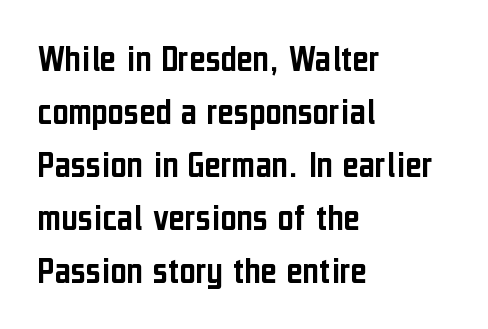
The image shows 39 px condensed sans-serif type, upright; set left-aligned, normal line spacing (1.36x), normal letter spacing, not underlined; low stroke contrast and a medium x-height.
